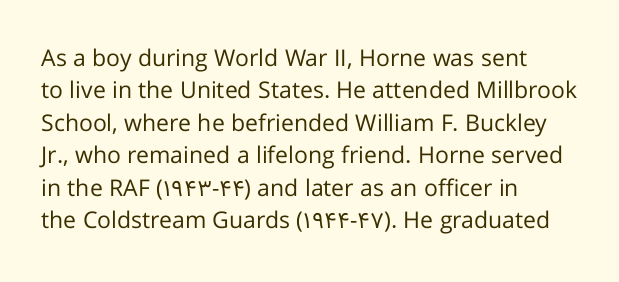
{"italic": "no", "bold": "no", "underline": "no", "align": "left", "line_spacing": "normal", "line_spacing_ratio": 1.41, "letter_spacing": "normal", "letter_spacing_em": 0.0, "glyph_px": 23}
